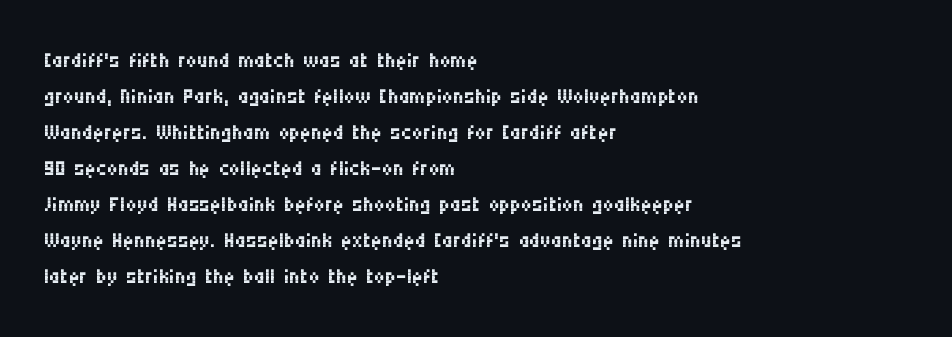
A typesetter would call this zero additional tracking. Bare-footed words on every line. Ascenders rise straight up at ninety degrees. The typesetting does not lean heavy: it is not bold.
